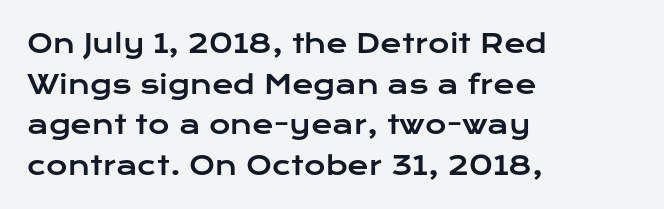
Q: Is the text italic (slanted)? A: No, it is upright.
Q: Is the text underlined? A: No.
Q: How is the paragraph aligned? A: Left-aligned.
Q: Is the spacing between letters normal or unusually wide? A: Normal.
Q: Is the spacing between lines tight, normal or loose? A: Normal.
